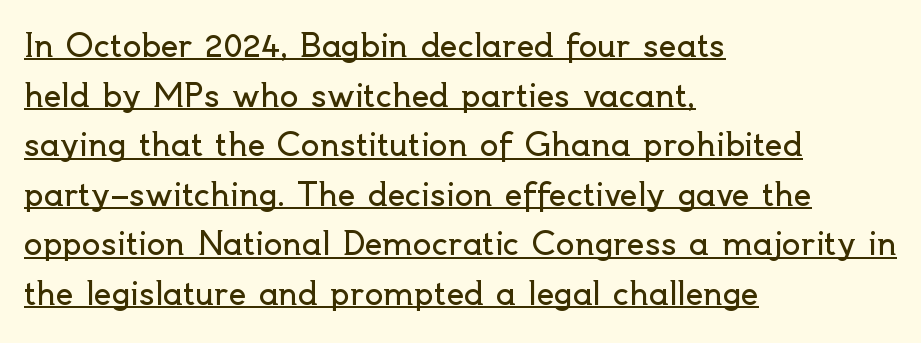
{"serif": "no", "italic": "no", "bold": "no", "weight": "regular", "width": "normal", "x_height": "small", "monospaced": "no", "underline": "yes", "align": "left", "line_spacing": "normal", "line_spacing_ratio": 1.6, "letter_spacing": "normal", "letter_spacing_em": 0.0, "glyph_px": 31}
